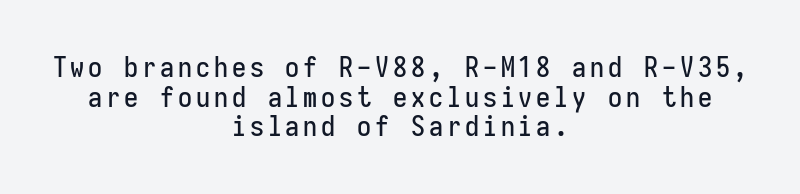
Posture: upright roman. The words here are not underlined. Whoever set this chose condensed vertical rhythm over breathing room. Letterform terminals end flat and unadorned throughout the passage. You could count columns in this text — the font is strictly monospaced. Short and long lines alike share a common midpoint.
